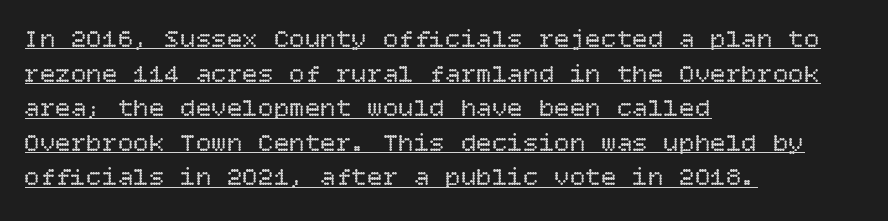
The image shows 26 px text type, upright; set left-aligned, normal line spacing (1.33x), normal letter spacing, underlined.
